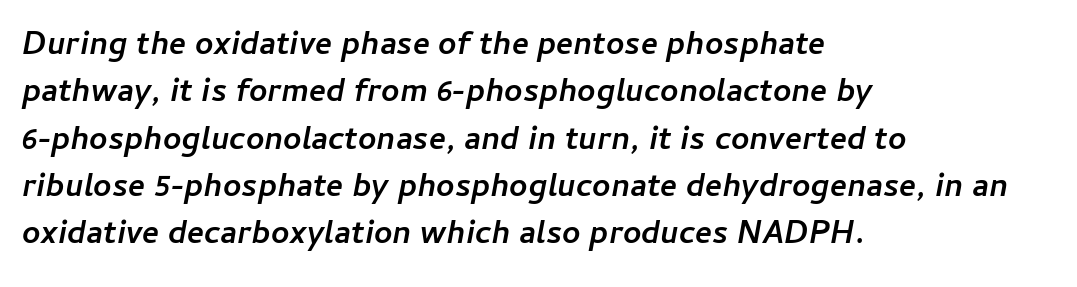
{"italic": "yes", "lean": "right", "slant_degrees": 11, "bold": "yes", "weight": "semibold", "width": "normal", "stroke_contrast": "low", "x_height": "medium", "monospaced": "no", "underline": "no", "align": "left", "line_spacing": "normal", "line_spacing_ratio": 1.48, "letter_spacing": "normal", "letter_spacing_em": 0.0, "glyph_px": 32}
